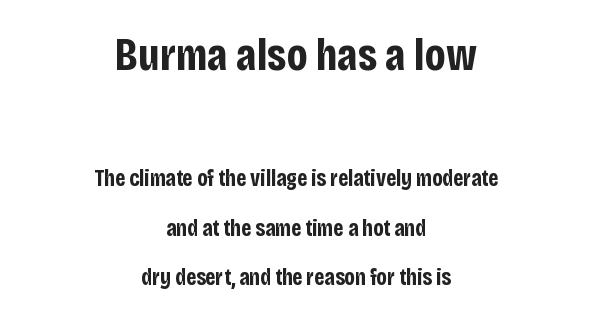
{"serif": "no", "italic": "no", "bold": "yes", "weight": "bold", "width": "condensed", "stroke_contrast": "low", "x_height": "large", "monospaced": "no", "underline": "no", "align": "center", "line_spacing": "loose", "line_spacing_ratio": 2.17, "letter_spacing": "normal", "letter_spacing_em": 0.0, "larger_block": "first", "size_ratio": 2.0, "glyph_px": 46}
